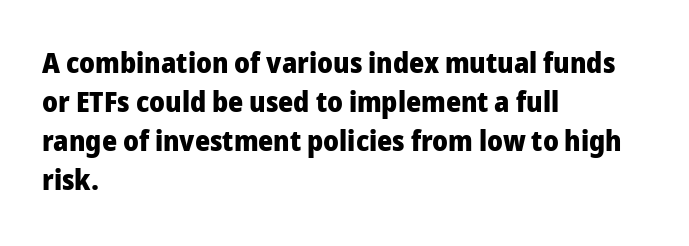
{"serif": "no", "italic": "no", "bold": "yes", "weight": "heavy", "width": "normal", "stroke_contrast": "low", "x_height": "medium", "monospaced": "no", "underline": "no", "align": "left", "line_spacing": "normal", "line_spacing_ratio": 1.34, "letter_spacing": "normal", "letter_spacing_em": 0.0, "glyph_px": 29}
